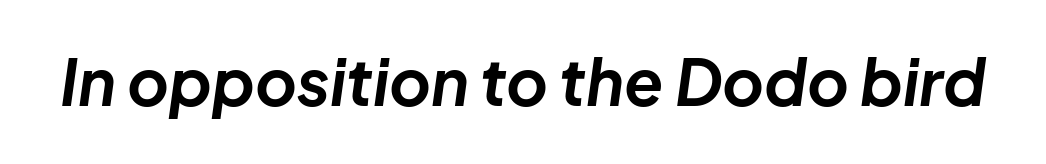
Q: Is the text bold? A: Yes.
Q: Is the text italic (slanted)? A: Yes, it leans right by about 8 degrees.
Q: Is the text underlined? A: No.
Q: Is the spacing between letters normal or unusually wide? A: Normal.
Q: Width (condensed, normal, or wide)? A: Normal.
Q: Stroke contrast? A: Low.
Q: x-height? A: Medium.
Q: Monospaced? A: No.
